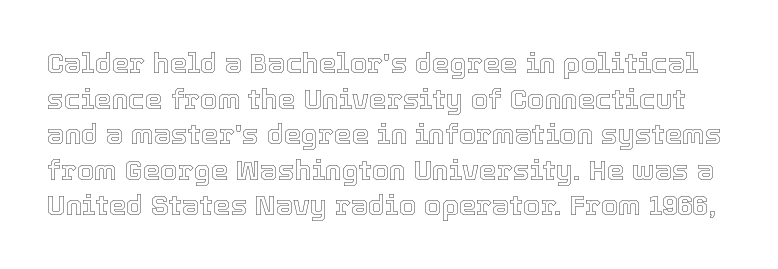
The horizontal fit of the characters is conventional and even. Is there much room between lines? A standard amount, neither cramped nor airy. The lettering stays uniformly vertical, giving the passage a roman look. Plain, unruled lines of type. Think of a printed novel: that variable character pitch is what you see here.
